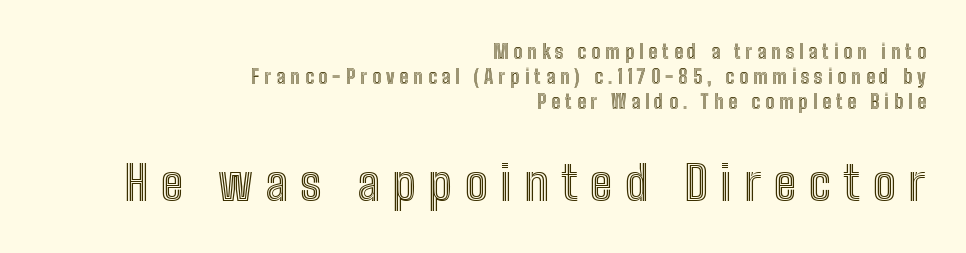
Q: Is the text italic (slanted)? A: No, it is upright.
Q: Is the text underlined? A: No.
Q: How is the paragraph aligned? A: Right-aligned.
Q: Is the spacing between letters normal or unusually wide? A: Unusually wide.
Q: Is the spacing between lines tight, normal or loose? A: Normal.
Q: Which block of text is set in a larger size, the first (top) or the second (bottom)? A: The second (bottom) one.
Q: Width (condensed, normal, or wide)? A: Condensed.
Q: x-height? A: Medium.
Q: Monospaced? A: No.
